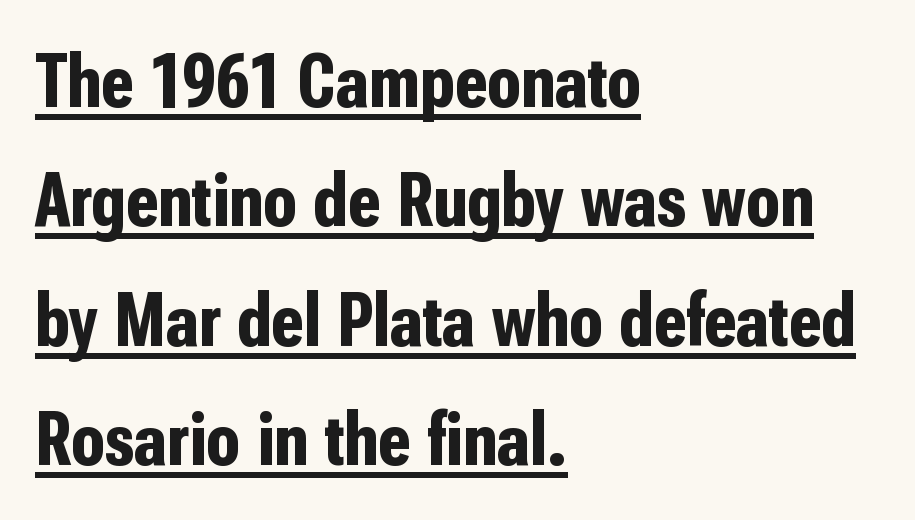
Q: Is the text bold? A: Yes.
Q: Is the text italic (slanted)? A: No, it is upright.
Q: Is the typeface a serif or a sans-serif typeface? A: Sans-serif.
Q: Is the text underlined? A: Yes.
Q: How is the paragraph aligned? A: Left-aligned.
Q: Is the spacing between letters normal or unusually wide? A: Normal.
Q: Is the spacing between lines tight, normal or loose? A: Normal.
Q: Width (condensed, normal, or wide)? A: Condensed.
Q: Stroke contrast? A: Low.
Q: x-height? A: Medium.
Q: Monospaced? A: No.
